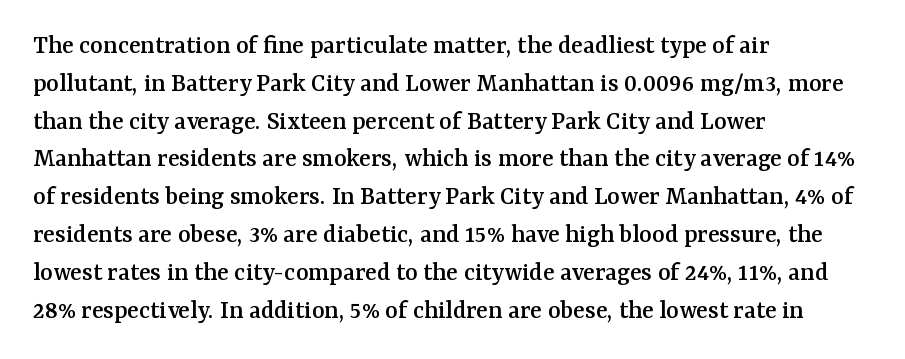
The ragged edge is on the right, which tells us the setting is flush left. Underline: absent. Does the leading feel generous? No, just average. The type is set solid horizontally, with unmodified tracking.
